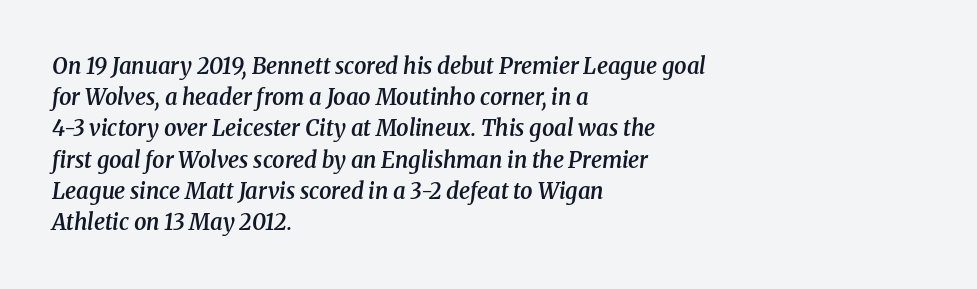
The passage shown leans; its letterforms are oblique. Horizontal alignment here is leftward, the default for most running prose. These words are printed semibold, heavier than regular yet not bold. Here the glyphs are tracked normally, forming tight word shapes.
